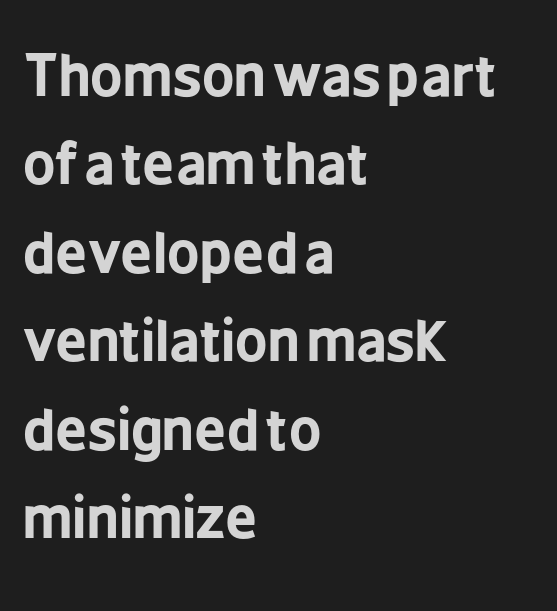
Q: Is the text bold? A: Yes.
Q: Is the text italic (slanted)? A: No, it is upright.
Q: Is the typeface a serif or a sans-serif typeface? A: Sans-serif.
Q: Is the text underlined? A: No.
Q: How is the paragraph aligned? A: Left-aligned.
Q: Is the spacing between letters normal or unusually wide? A: Normal.
Q: Is the spacing between lines tight, normal or loose? A: Normal.
Q: Width (condensed, normal, or wide)? A: Condensed.
Q: Stroke contrast? A: Low.
Q: x-height? A: Medium.
Q: Monospaced? A: No.
